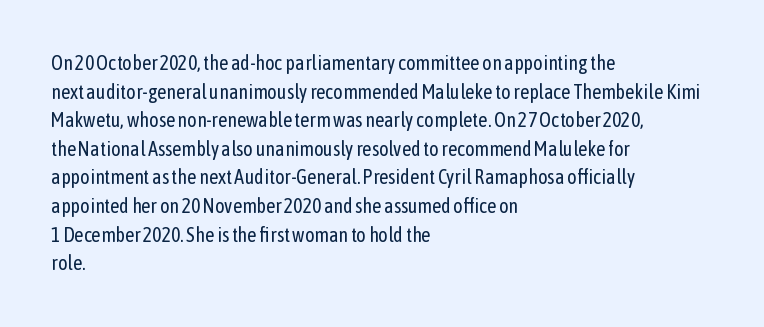
The image shows 20 px text type, upright; set left-aligned, normal line spacing (1.43x), normal letter spacing, not underlined.
